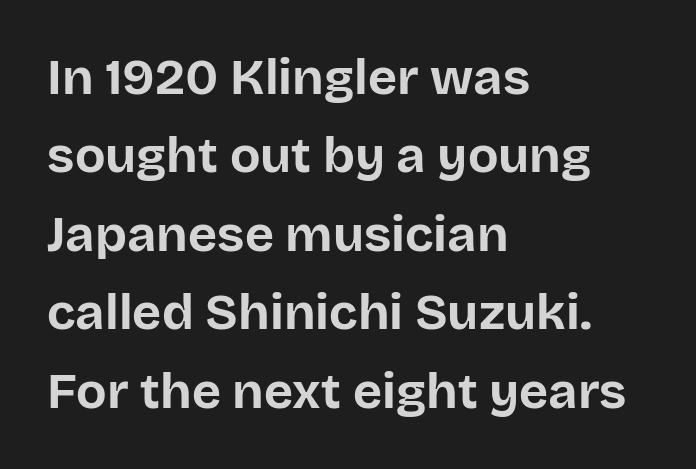
The image shows 50 px bold sans-serif type, upright; set left-aligned, normal line spacing (1.57x), normal letter spacing, not underlined; low stroke contrast and a large x-height.
